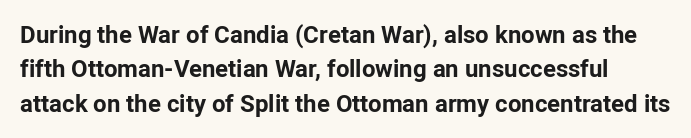
Q: Is the text bold? A: Yes.
Q: Is the text italic (slanted)? A: No, it is upright.
Q: Is the text underlined? A: No.
Q: Is the spacing between letters normal or unusually wide? A: Normal.
Q: Is the spacing between lines tight, normal or loose? A: Normal.
